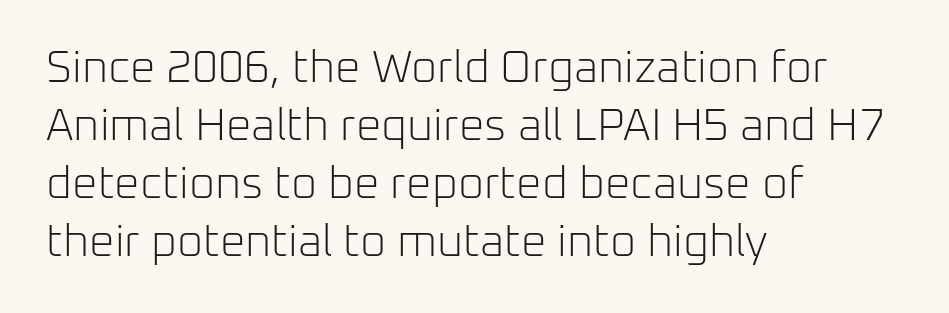
Q: Is the text bold? A: No.
Q: Is the text italic (slanted)? A: No, it is upright.
Q: Is the typeface a serif or a sans-serif typeface? A: Sans-serif.
Q: Is the text underlined? A: No.
Q: How is the paragraph aligned? A: Left-aligned.
Q: Is the spacing between letters normal or unusually wide? A: Normal.
Q: Is the spacing between lines tight, normal or loose? A: Normal.
Q: Width (condensed, normal, or wide)? A: Normal.
Q: Stroke contrast? A: Low.
Q: x-height? A: Medium.
Q: Monospaced? A: No.
